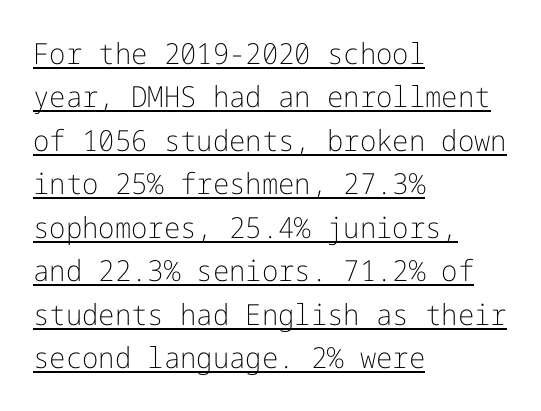
Q: Is the text bold? A: No.
Q: Is the text italic (slanted)? A: No, it is upright.
Q: Is the typeface a serif or a sans-serif typeface? A: Sans-serif.
Q: Is the text underlined? A: Yes.
Q: How is the paragraph aligned? A: Left-aligned.
Q: Is the spacing between letters normal or unusually wide? A: Normal.
Q: Is the spacing between lines tight, normal or loose? A: Normal.
Q: Width (condensed, normal, or wide)? A: Normal.
Q: Stroke contrast? A: Low.
Q: x-height? A: Medium.
